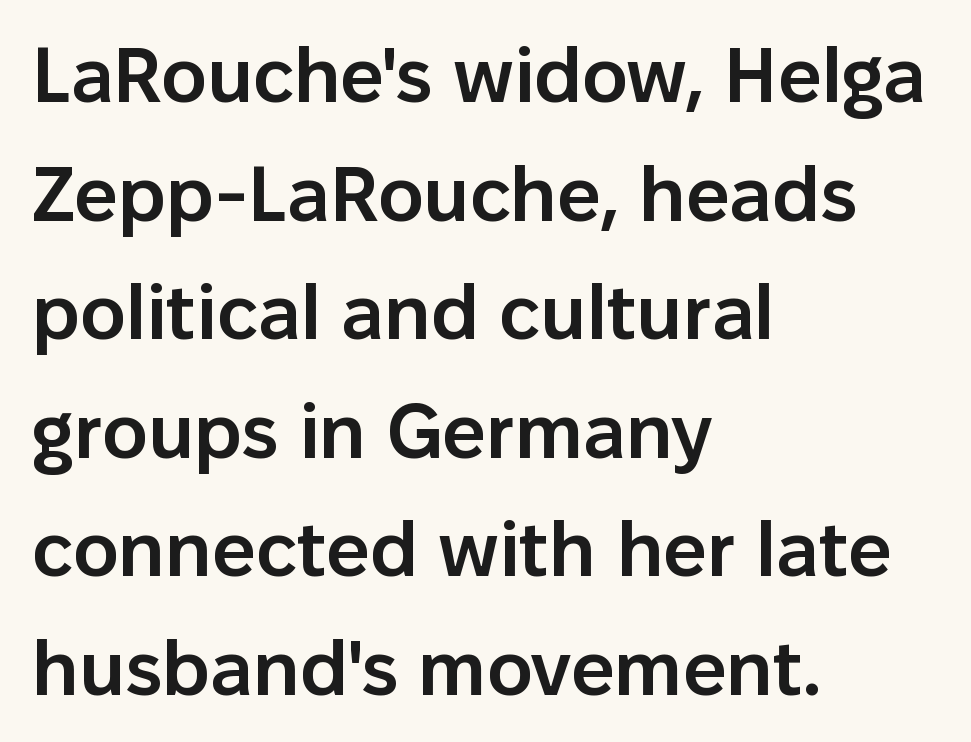
These lines keep a tight, regular rhythm from letter to letter. The space between consecutive lines is moderate. The typography opts for an upright posture over an oblique one. This sample uses a sans-serif face.
